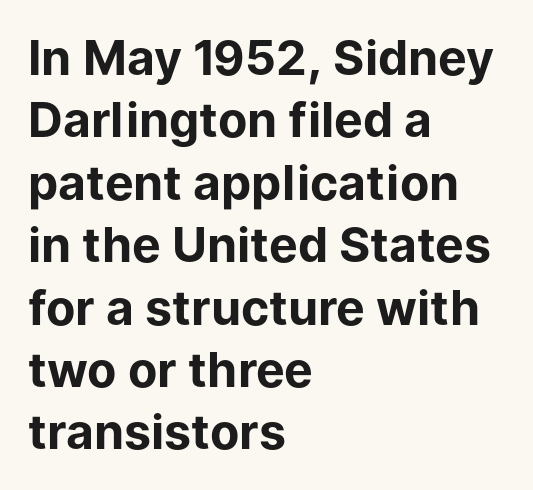
{"serif": "no", "italic": "no", "bold": "yes", "weight": "bold", "width": "normal", "stroke_contrast": "low", "x_height": "medium", "monospaced": "no", "underline": "no", "align": "left", "line_spacing": "normal", "line_spacing_ratio": 1.3, "letter_spacing": "normal", "letter_spacing_em": 0.0, "glyph_px": 48}
